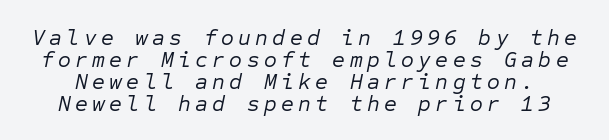
Q: Is the text bold? A: No.
Q: Is the text italic (slanted)? A: Yes, it leans right by about 12 degrees.
Q: Is the text underlined? A: No.
Q: Is the spacing between letters normal or unusually wide? A: Unusually wide.
Q: Is the spacing between lines tight, normal or loose? A: Tight.
